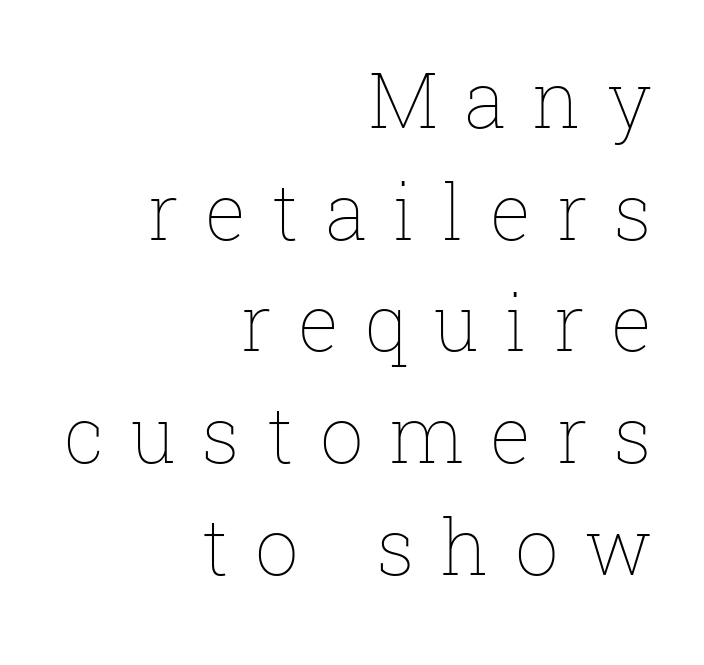
The image shows 77 px thin type, upright; set right-aligned, normal line spacing (1.45x), unusually wide letter spacing (+0.34 em), not underlined; low stroke contrast and a medium x-height.
